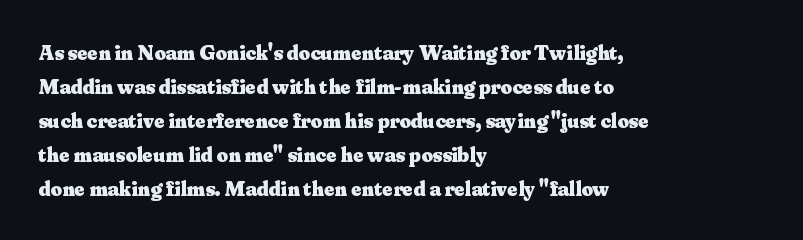
The image shows 22 px bold type, upright; set left-aligned, normal line spacing (1.54x), normal letter spacing, not underlined.
